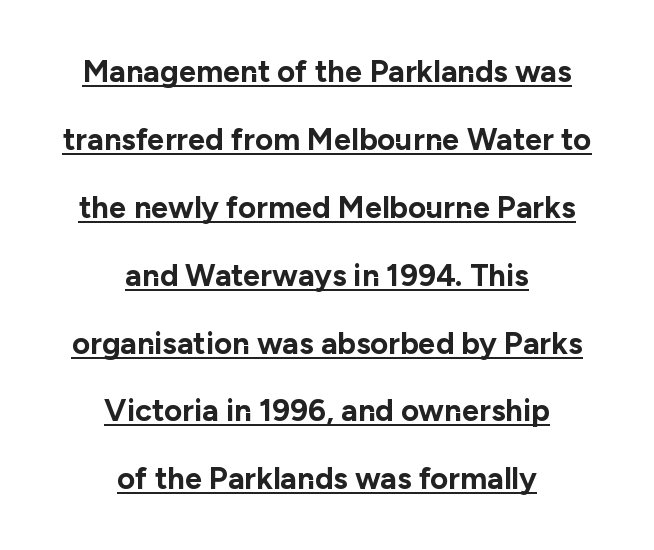
Q: Is the text bold? A: Yes.
Q: Is the text italic (slanted)? A: No, it is upright.
Q: Is the typeface a serif or a sans-serif typeface? A: Sans-serif.
Q: Is the text underlined? A: Yes.
Q: How is the paragraph aligned? A: Centered.
Q: Is the spacing between letters normal or unusually wide? A: Normal.
Q: Is the spacing between lines tight, normal or loose? A: Loose.
Q: Width (condensed, normal, or wide)? A: Normal.
Q: Stroke contrast? A: Low.
Q: x-height? A: Medium.
Q: Monospaced? A: No.
